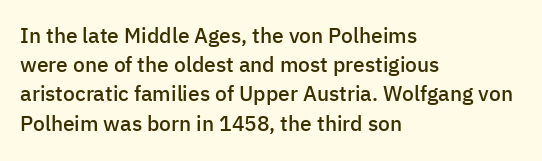
{"italic": "no", "bold": "semi", "underline": "no", "align": "left", "line_spacing": "normal", "line_spacing_ratio": 1.39, "letter_spacing": "normal", "letter_spacing_em": 0.0, "glyph_px": 21}
